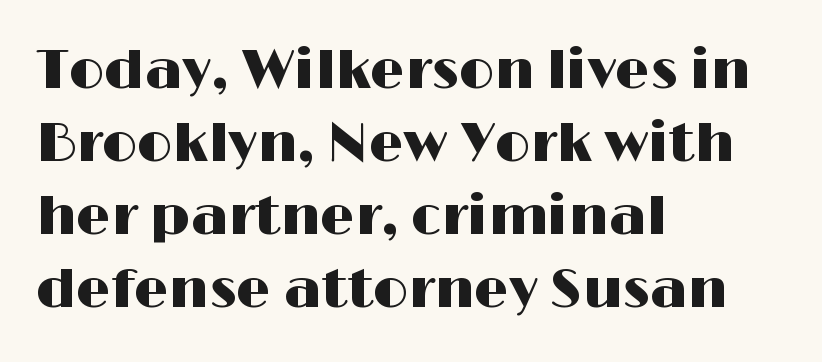
Casual observation: everything's shoved over to the left. Varying glyph widths throughout — classic text-font behaviour. Leading matches the norm, producing a regular column. Do the letters lean? They stand straight.
